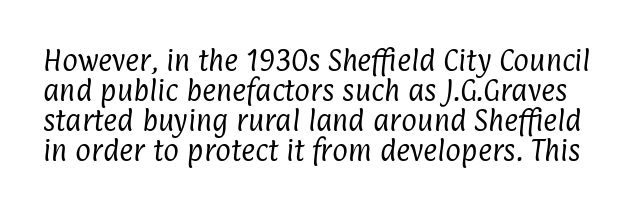
Type without underlining. Compared with typical paragraphs, the rows here are spaced about the same. Is the type heavy? It reads as light-to-regular instead. Letter spacing: default.
